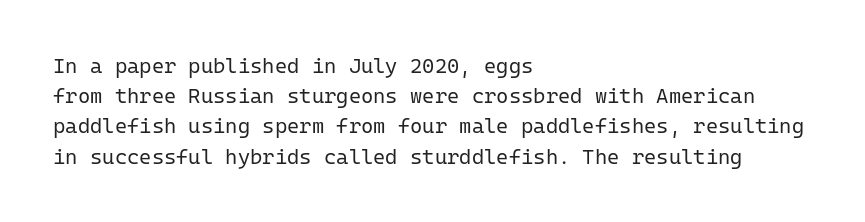
{"italic": "no", "bold": "no", "underline": "no", "align": "left", "line_spacing": "normal", "line_spacing_ratio": 1.44, "letter_spacing": "normal", "letter_spacing_em": 0.0, "glyph_px": 21}
